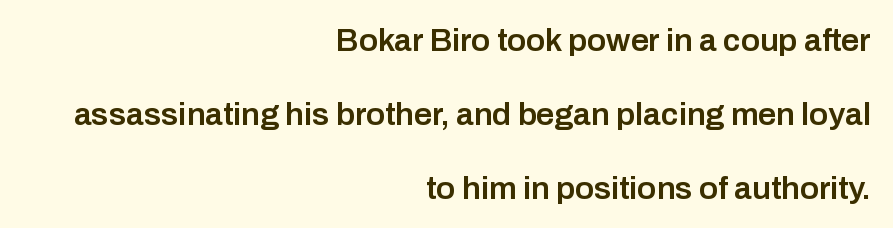
The image shows 32 px semibold sans-serif type, upright; set right-aligned, loose line spacing (2.31x), normal letter spacing, not underlined; low stroke contrast and a medium x-height.
